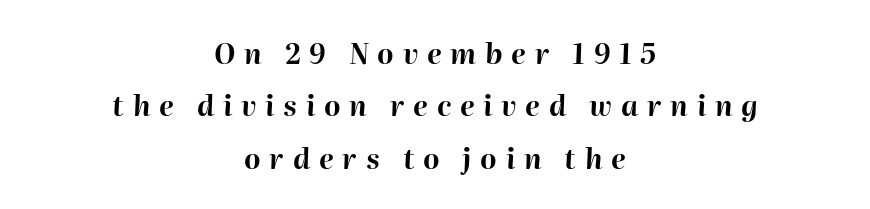
Proportional: the letters do not fall into vertical columns. Compared with ordinary roman type, these characters are visibly tilted. Check under the words: just untouched page. Inter-character spacing is expanded well beyond the font's built-in metrics. A dark, heavy texture on the line: the type is bold. The paragraph shown floats in the horizontal middle.
